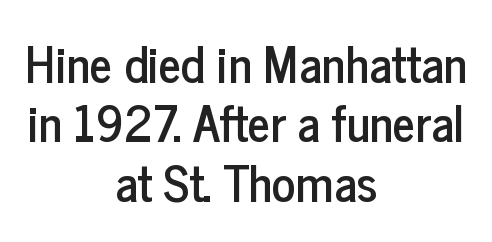
Clear beneath every line of the passage. This is sans-serif lettering, the kind often seen on screens and signage. The axis of the letterforms is exactly vertical. The letterforms sit shoulder to shoulder at normal distance.
